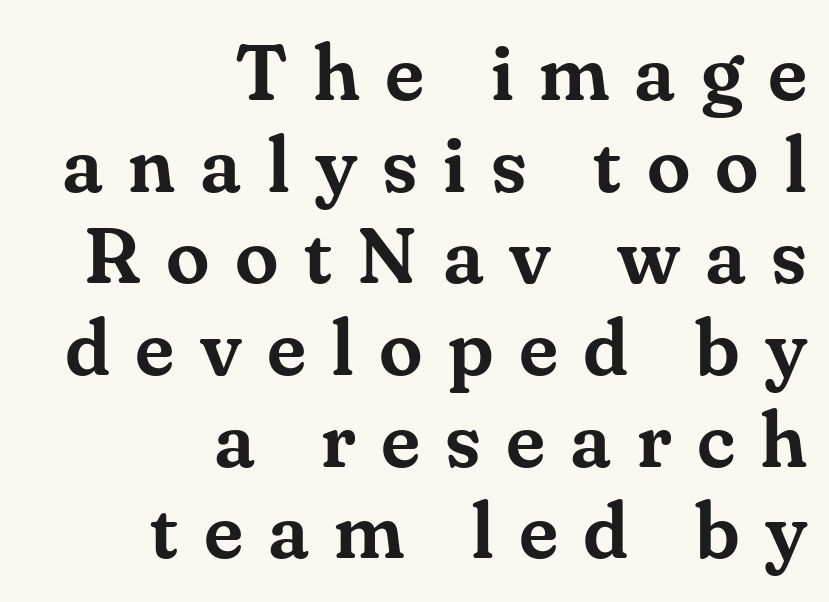
The image shows 79 px serif type, upright; set right-aligned, line spacing 1.16x, unusually wide letter spacing (+0.32 em), not underlined; medium stroke contrast and a small x-height.
